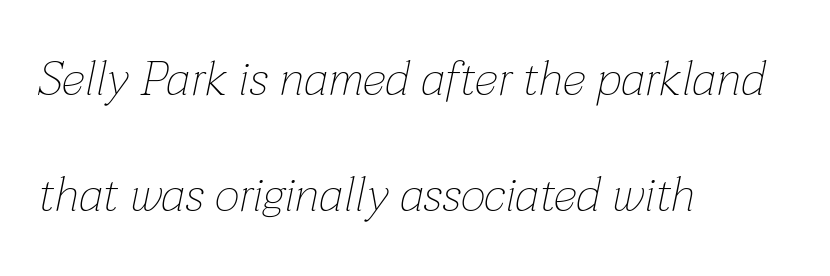
Q: Is the text bold? A: No.
Q: Is the text italic (slanted)? A: Yes, it leans right by about 12 degrees.
Q: Is the text underlined? A: No.
Q: How is the paragraph aligned? A: Left-aligned.
Q: Is the spacing between letters normal or unusually wide? A: Normal.
Q: Is the spacing between lines tight, normal or loose? A: Loose.
Q: Width (condensed, normal, or wide)? A: Normal.
Q: Stroke contrast? A: Low.
Q: x-height? A: Medium.
Q: Monospaced? A: No.
